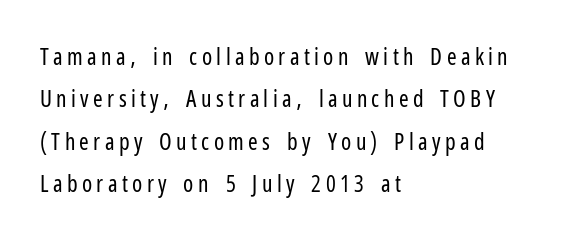
Q: Is the text bold? A: No.
Q: Is the text italic (slanted)? A: No, it is upright.
Q: Is the text underlined? A: No.
Q: How is the paragraph aligned? A: Left-aligned.
